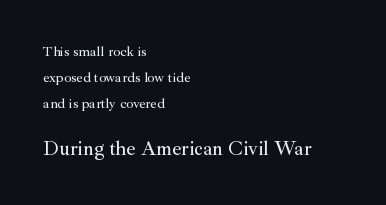
{"italic": "no", "underline": "no", "align": "left", "line_spacing_ratio": 1.86, "letter_spacing": "normal", "letter_spacing_em": 0.0, "larger_block": "second", "size_ratio": 1.43, "glyph_px": 20}
